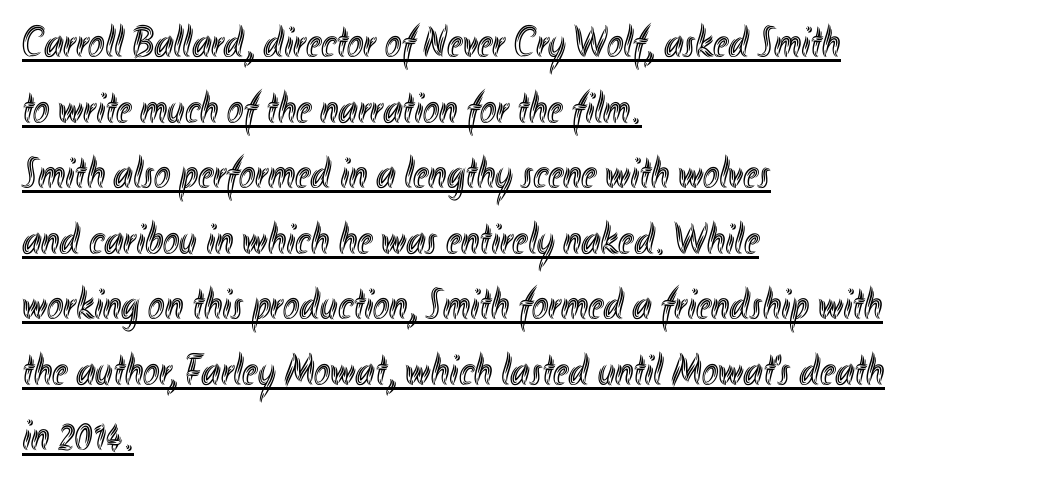
The image shows 44 px condensed type; set left-aligned, normal line spacing (1.49x), normal letter spacing, underlined; a small x-height.
